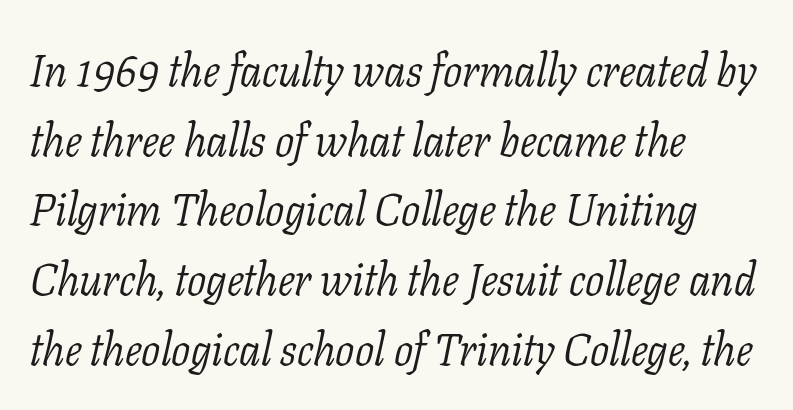
{"serif": "yes", "italic": "yes", "lean": "right", "slant_degrees": 11, "bold": "no", "weight": "light", "width": "normal", "stroke_contrast": "low", "x_height": "medium", "monospaced": "no", "underline": "no", "align": "left", "line_spacing": "normal", "line_spacing_ratio": 1.55, "letter_spacing": "normal", "letter_spacing_em": 0.0, "glyph_px": 45}
